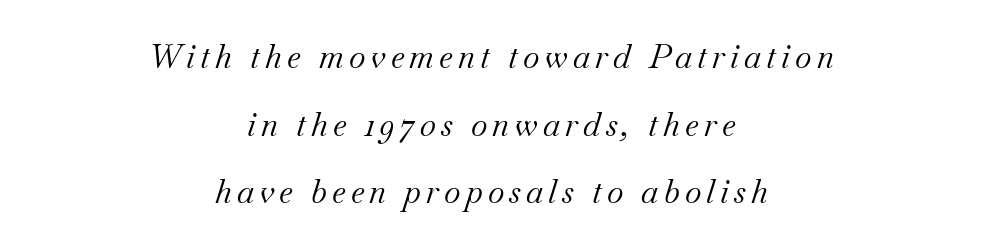
Think of a printed novel: that variable character pitch is what you see here. The rendering positions every line midway between the sides. No letter is thick-stroked: the sample isn't bold. How would I describe the line gaps? Wide and relaxed. The passage shown is not underscored anywhere. Notice how the stems are inclined rather than vertical — that's the hallmark of italics.
